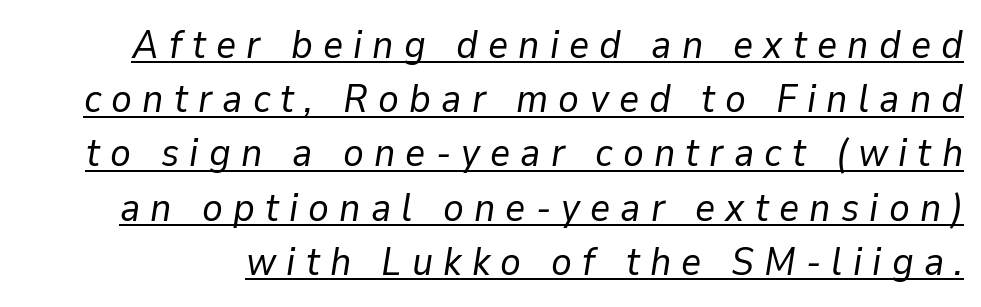
These characters rest on top of a visible drawn line. The weight would be labelled regular, book, light, or lighter still. Looking at the ascenders, they clearly lean. Interline gaps are of average width in this sample.
